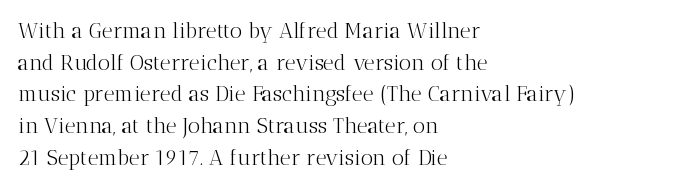
Q: Is the text bold? A: No.
Q: Is the text italic (slanted)? A: No, it is upright.
Q: Is the text underlined? A: No.
Q: How is the paragraph aligned? A: Left-aligned.
Q: Is the spacing between letters normal or unusually wide? A: Normal.
Q: Is the spacing between lines tight, normal or loose? A: Normal.
